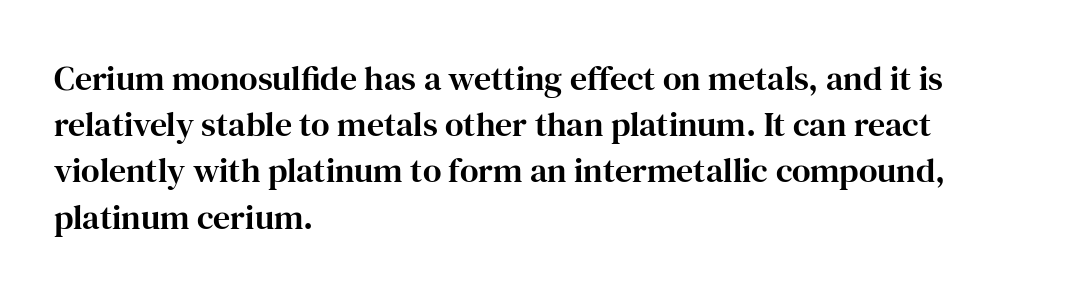
You could not count columns in this text — the font is proportionally spaced. The foot of each line stays bare and open. Teacher's note: observe the even left margin — that is flush-left alignment. The gaps between neighbouring characters are ordinary and unremarkable. Font category for this specimen: serif.
